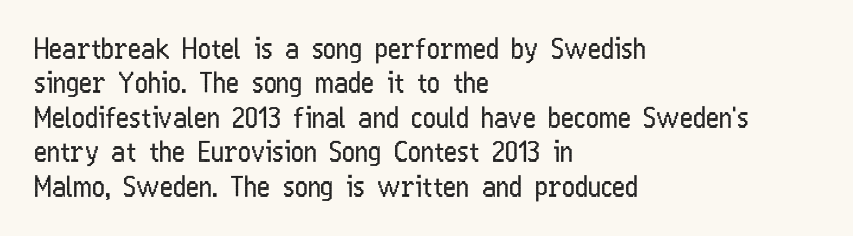
The image shows 28 px regular-weight, condensed sans-serif type, upright; set left-aligned, line spacing 1.23x, normal letter spacing, not underlined; low stroke contrast and a medium x-height.
